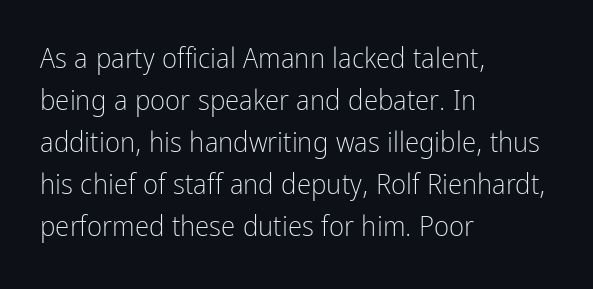
{"serif": "no", "italic": "no", "bold": "no", "weight": "light", "width": "condensed", "stroke_contrast": "low", "x_height": "medium", "monospaced": "no", "underline": "no", "align": "left", "line_spacing": "normal", "line_spacing_ratio": 1.45, "letter_spacing": "normal", "letter_spacing_em": 0.0, "glyph_px": 29}
